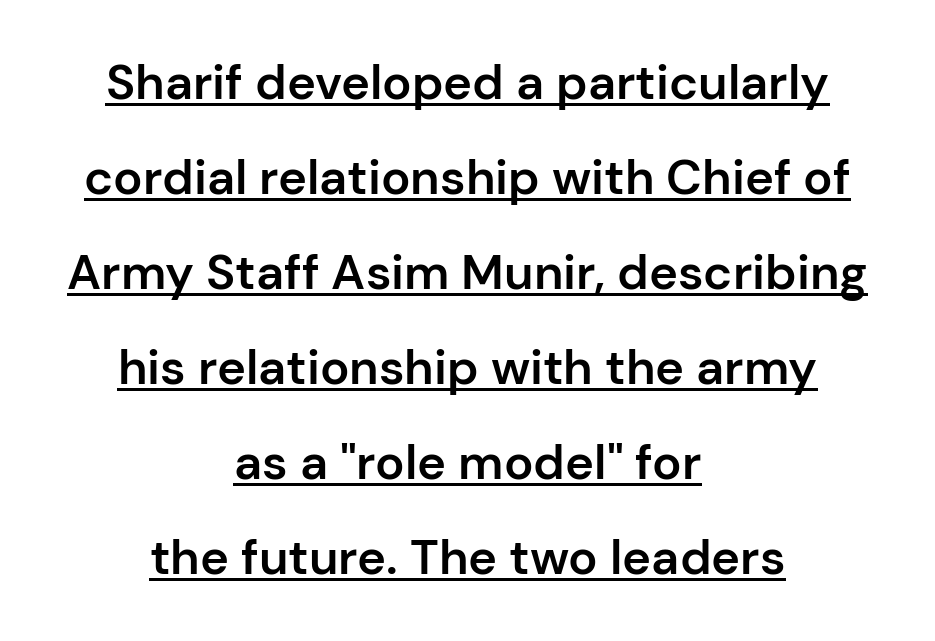
{"serif": "no", "italic": "no", "bold": "semi", "weight": "semibold", "width": "normal", "stroke_contrast": "low", "x_height": "medium", "monospaced": "no", "underline": "yes", "align": "center", "line_spacing": "loose", "line_spacing_ratio": 1.94, "letter_spacing": "normal", "letter_spacing_em": 0.0, "glyph_px": 49}
